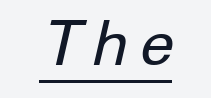
{"italic": "yes", "lean": "right", "slant_degrees": 12, "bold": "no", "weight": "regular", "width": "normal", "stroke_contrast": "low", "x_height": "medium", "monospaced": "no", "underline": "yes", "glyph_px": 62}
